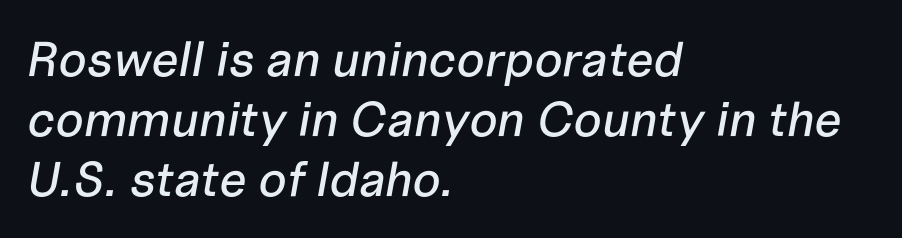
Q: Is the text italic (slanted)? A: Yes, it leans right by about 10 degrees.
Q: Is the text underlined? A: No.
Q: How is the paragraph aligned? A: Left-aligned.
Q: Is the spacing between letters normal or unusually wide? A: Normal.
Q: Width (condensed, normal, or wide)? A: Normal.
Q: Stroke contrast? A: Low.
Q: x-height? A: Medium.
Q: Monospaced? A: No.
